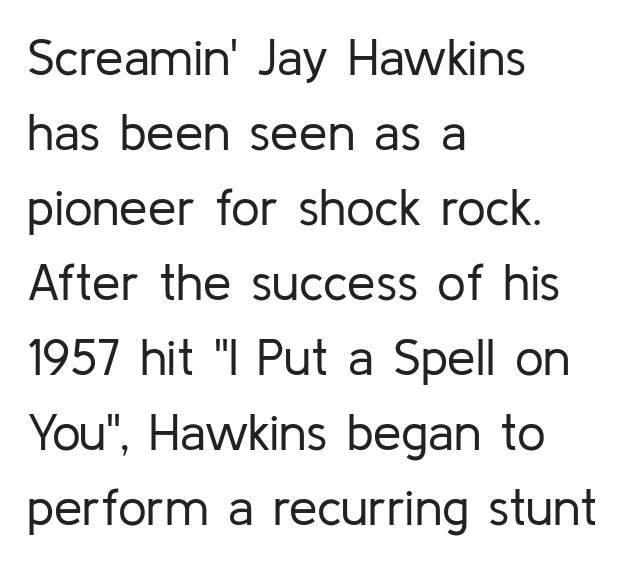
Q: Is the text bold? A: No.
Q: Is the text italic (slanted)? A: No, it is upright.
Q: Is the typeface a serif or a sans-serif typeface? A: Sans-serif.
Q: Is the text underlined? A: No.
Q: How is the paragraph aligned? A: Left-aligned.
Q: Is the spacing between letters normal or unusually wide? A: Normal.
Q: Is the spacing between lines tight, normal or loose? A: Normal.
Q: Width (condensed, normal, or wide)? A: Normal.
Q: Stroke contrast? A: Low.
Q: x-height? A: Medium.
Q: Monospaced? A: No.
